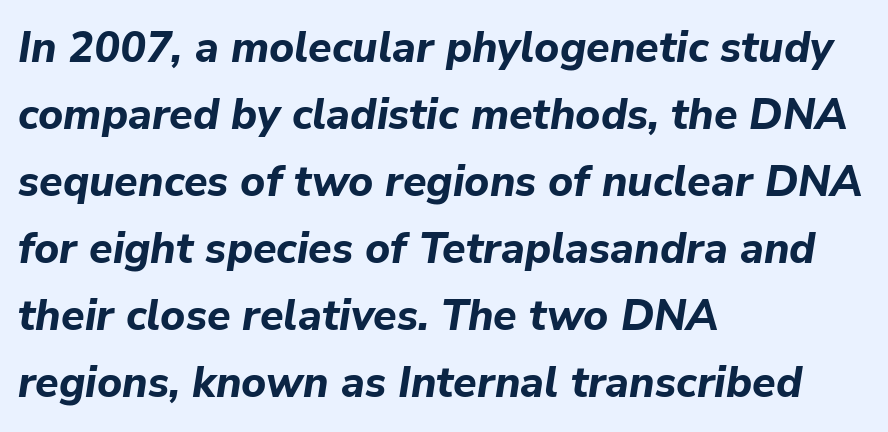
Q: Is the text bold? A: Yes.
Q: Is the text italic (slanted)? A: Yes, it leans right by about 9 degrees.
Q: Is the text underlined? A: No.
Q: How is the paragraph aligned? A: Left-aligned.
Q: Is the spacing between letters normal or unusually wide? A: Normal.
Q: Is the spacing between lines tight, normal or loose? A: Normal.
Q: Width (condensed, normal, or wide)? A: Normal.
Q: Stroke contrast? A: Low.
Q: x-height? A: Medium.
Q: Monospaced? A: No.
